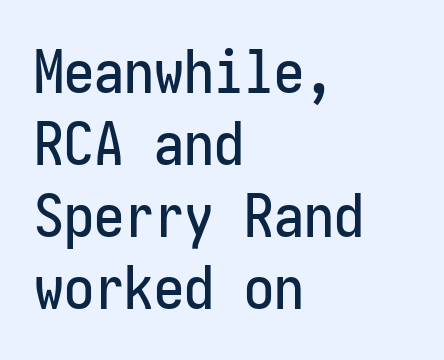
Note the uniform advance width — an 'i' takes as much space as an 'm'. The typography opts for an upright posture over an oblique one. What stands out about the letter spacing? Nothing — it is the standard amount. Any mark beneath the type? The region is blank. Typographically, this falls in the sans-serif category.
